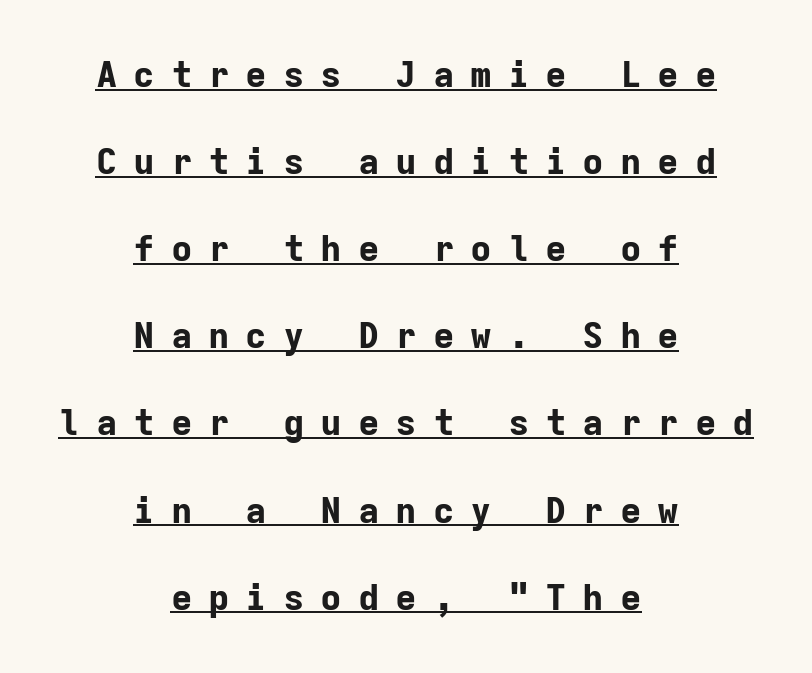
You could fit nearly another row in the gap between these rows. Emphasis is given by a line drawn under the lettering. Is this a sans? Yes — the strokes have no serifs. A centered setting, common on invitations and titles, is used for this passage.
